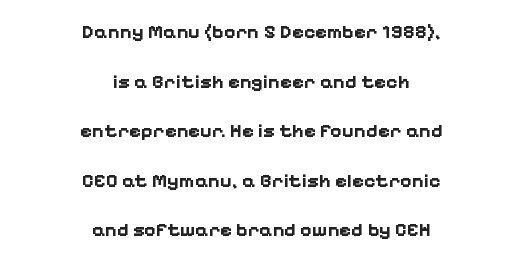
The image shows 20 px bold type, upright; set centered, loose line spacing (2.48x), normal letter spacing, not underlined.
